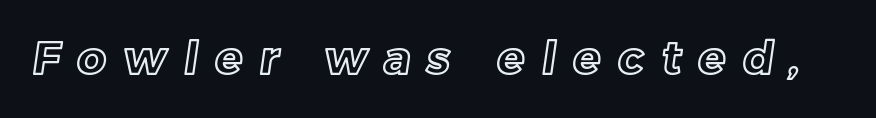
{"width": "normal", "x_height": "medium", "monospaced": "no", "underline": "no", "letter_spacing": "wide", "letter_spacing_em": 0.39, "glyph_px": 45}
